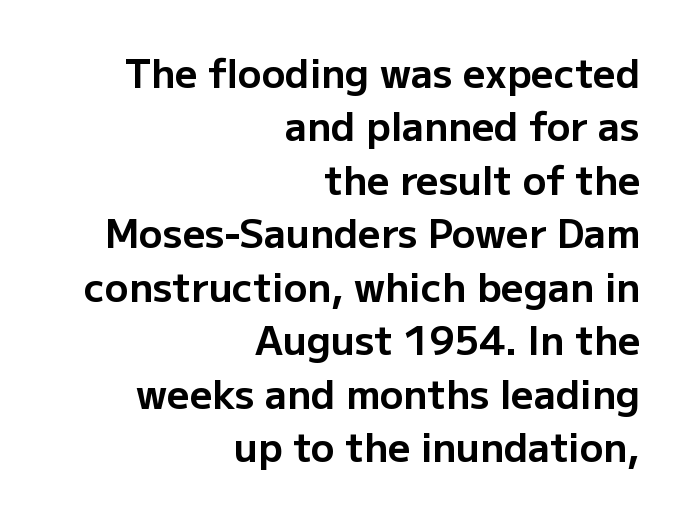
Lines of text with bare space underneath. Notice how the stems are strictly vertical — no italics here. The face used here is proportionally spaced, like ordinary book or web type. The text block is weighted toward the right margin, trailing off unevenly leftward.
